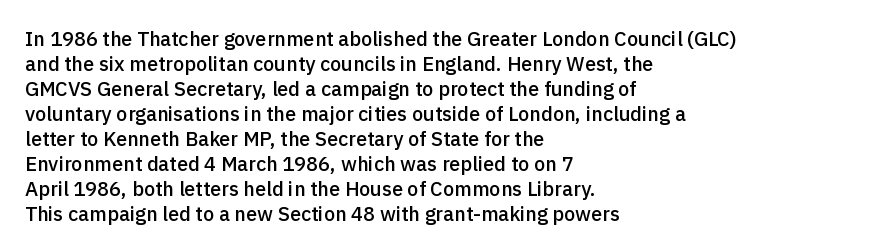
The image shows 20 px text type, upright; set left-aligned, normal line spacing (1.25x), normal letter spacing, not underlined.
